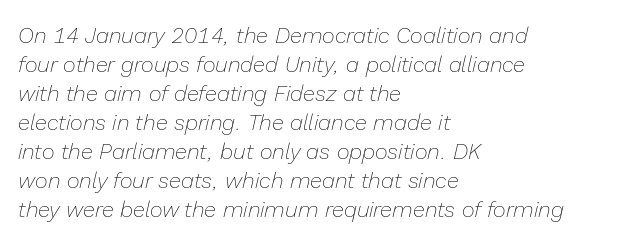
{"italic": "yes", "lean": "right", "slant_degrees": 13, "bold": "no", "underline": "no", "align": "left", "line_spacing": "normal", "line_spacing_ratio": 1.32, "letter_spacing": "normal", "letter_spacing_em": 0.0, "glyph_px": 22}
